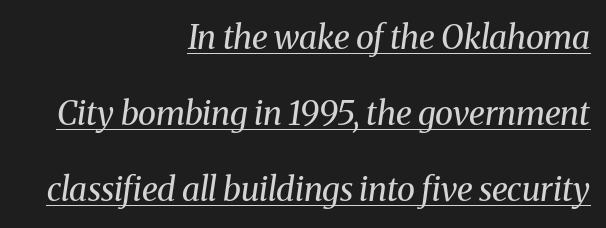
{"serif": "yes", "italic": "yes", "lean": "right", "slant_degrees": 8, "bold": "no", "weight": "regular", "width": "normal", "stroke_contrast": "medium", "x_height": "medium", "monospaced": "no", "underline": "yes", "align": "right", "line_spacing": "loose", "line_spacing_ratio": 2.31, "letter_spacing": "normal", "letter_spacing_em": 0.0, "glyph_px": 33}
